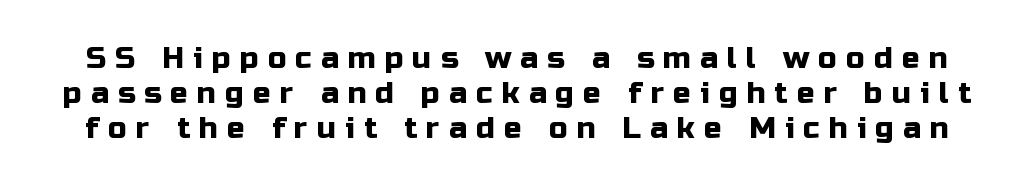
Q: Is the text italic (slanted)? A: No, it is upright.
Q: Is the typeface a serif or a sans-serif typeface? A: Sans-serif.
Q: Is the text underlined? A: No.
Q: Is the spacing between letters normal or unusually wide? A: Unusually wide.
Q: Width (condensed, normal, or wide)? A: Normal.
Q: Stroke contrast? A: Low.
Q: x-height? A: Medium.
Q: Monospaced? A: No.
